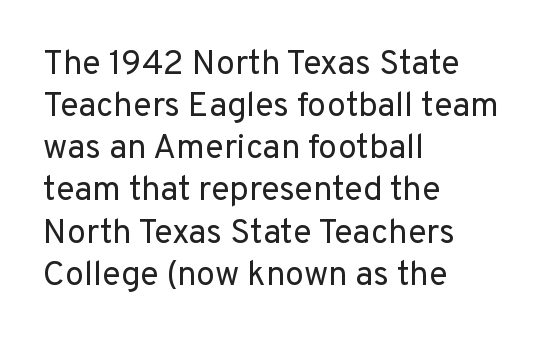
{"serif": "no", "italic": "no", "bold": "no", "weight": "regular", "width": "normal", "stroke_contrast": "low", "x_height": "medium", "monospaced": "no", "underline": "no", "align": "left", "line_spacing_ratio": 1.24, "letter_spacing": "normal", "letter_spacing_em": 0.0, "glyph_px": 34}
